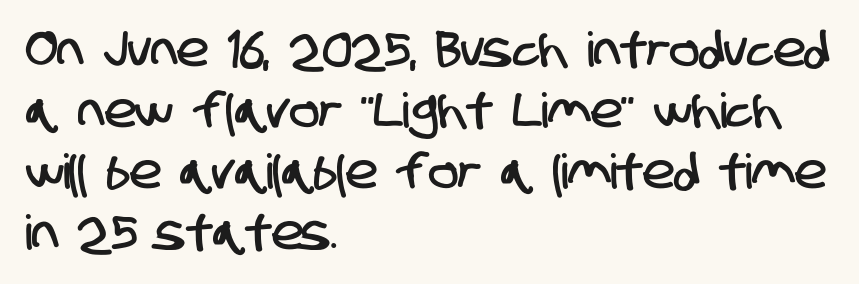
{"serif": "no", "width": "condensed", "stroke_contrast": "low", "x_height": "large", "monospaced": "no", "underline": "no", "align": "left", "line_spacing": "normal", "line_spacing_ratio": 1.27, "letter_spacing": "normal", "letter_spacing_em": 0.0, "glyph_px": 48}
